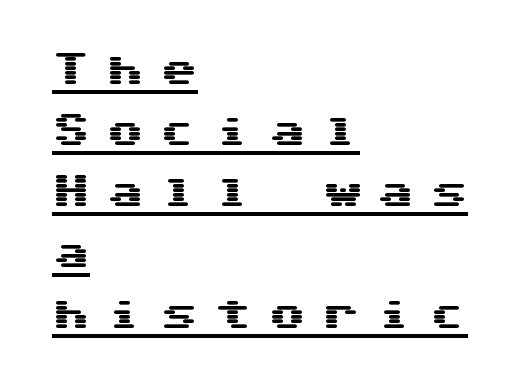
The image shows 37 px wide sans-serif type, upright, monospaced; set left-aligned, normal line spacing (1.65x), unusually wide letter spacing (+0.46 em), underlined; medium stroke contrast and a medium x-height.
